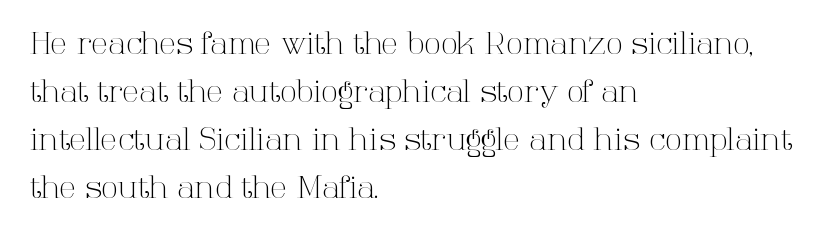
The image shows 31 px light serif type, upright; set left-aligned, normal line spacing (1.55x), normal letter spacing, not underlined; high stroke contrast and a medium x-height.
